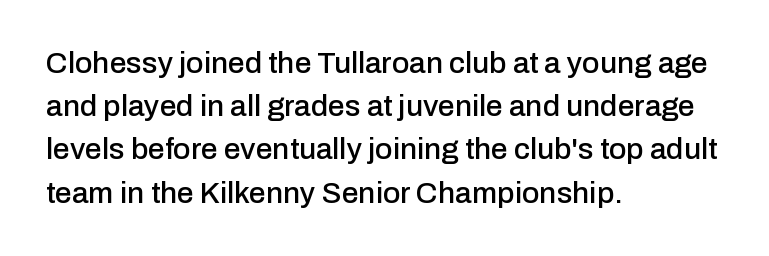
Q: Is the text italic (slanted)? A: No, it is upright.
Q: Is the typeface a serif or a sans-serif typeface? A: Sans-serif.
Q: Is the text underlined? A: No.
Q: How is the paragraph aligned? A: Left-aligned.
Q: Is the spacing between letters normal or unusually wide? A: Normal.
Q: Is the spacing between lines tight, normal or loose? A: Normal.
Q: Width (condensed, normal, or wide)? A: Normal.
Q: Stroke contrast? A: Low.
Q: x-height? A: Medium.
Q: Monospaced? A: No.
